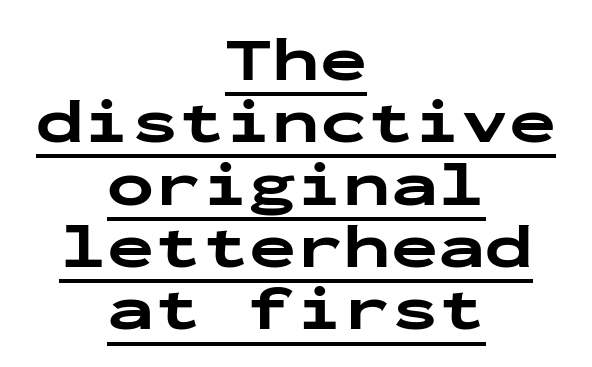
{"serif": "no", "italic": "no", "bold": "yes", "weight": "bold", "width": "wide", "stroke_contrast": "low", "x_height": "medium", "monospaced": "yes", "underline": "yes", "align": "center", "line_spacing": "tight", "line_spacing_ratio": 0.99, "letter_spacing": "normal", "letter_spacing_em": 0.0, "glyph_px": 63}
